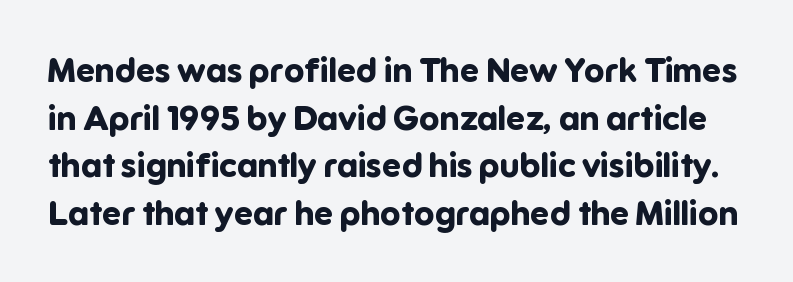
These lines carry a lot of weight — the face is fully bold. This sample uses an upright cut, with every glyph sitting square on the baseline. Vertically, the passage feels balanced, rows spaced as you'd expect. These lines are rendered in a variable-pitch font.
